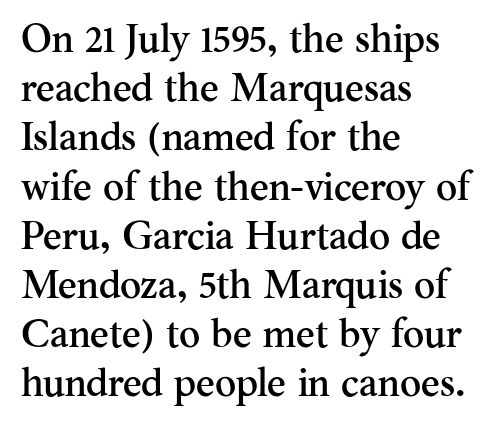
The image shows 40 px serif type, upright; set left-aligned, line spacing 1.23x, normal letter spacing, not underlined; medium stroke contrast and a small x-height.
